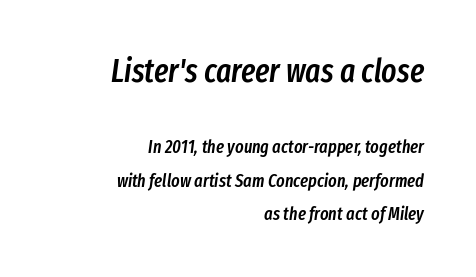
Q: Is the text bold? A: Semi-bold.
Q: Is the text italic (slanted)? A: Yes, it leans right by about 8 degrees.
Q: Is the text underlined? A: No.
Q: How is the paragraph aligned? A: Right-aligned.
Q: Is the spacing between letters normal or unusually wide? A: Normal.
Q: Which block of text is set in a larger size, the first (top) or the second (bottom)? A: The first (top) one.
Q: Width (condensed, normal, or wide)? A: Condensed.
Q: Stroke contrast? A: Low.
Q: x-height? A: Medium.
Q: Monospaced? A: No.
